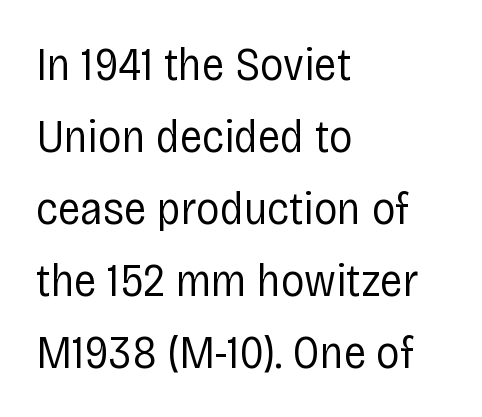
The image shows 47 px regular-weight, condensed sans-serif type, upright; set left-aligned, normal line spacing (1.53x), normal letter spacing, not underlined; low stroke contrast and a large x-height.
